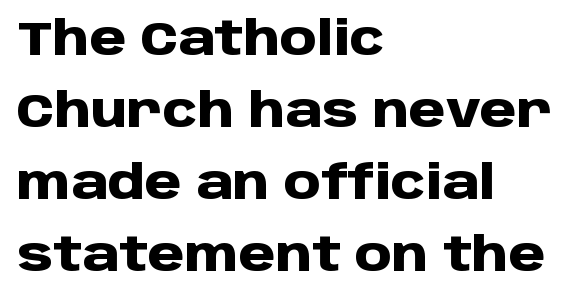
The image shows 47 px heavy sans-serif type, upright; set left-aligned, normal line spacing (1.53x), normal letter spacing, not underlined; low stroke contrast and a large x-height.
